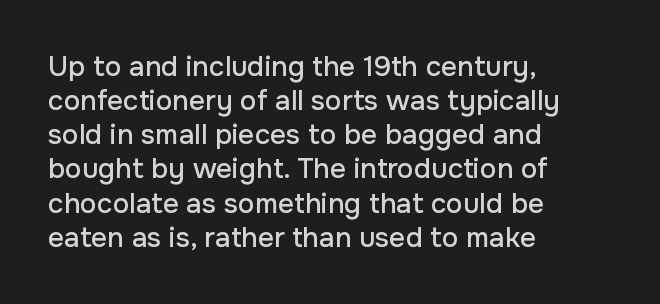
Q: Is the text italic (slanted)? A: No, it is upright.
Q: Is the typeface a serif or a sans-serif typeface? A: Sans-serif.
Q: Is the text underlined? A: No.
Q: How is the paragraph aligned? A: Left-aligned.
Q: Is the spacing between letters normal or unusually wide? A: Normal.
Q: Width (condensed, normal, or wide)? A: Normal.
Q: Stroke contrast? A: Low.
Q: x-height? A: Medium.
Q: Monospaced? A: No.
